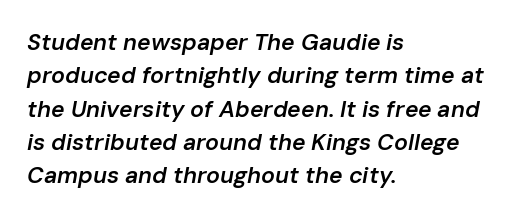
{"italic": "yes", "lean": "right", "slant_degrees": 10, "bold": "semi", "underline": "no", "align": "left", "line_spacing": "normal", "line_spacing_ratio": 1.45, "letter_spacing": "normal", "letter_spacing_em": 0.0, "glyph_px": 23}
